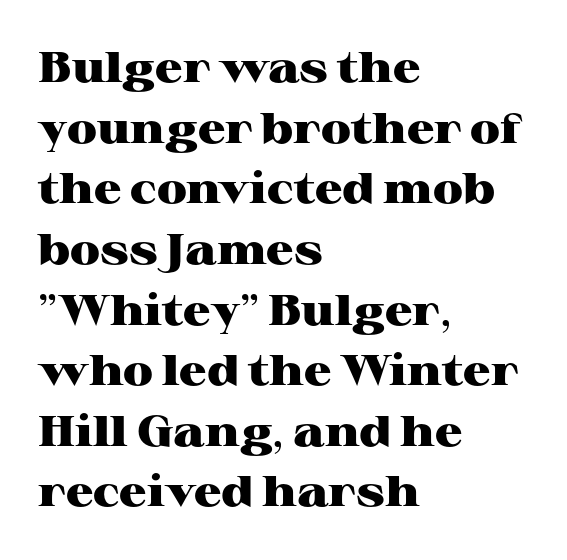
The image shows 43 px heavy, wide serif type, upright; set left-aligned, normal line spacing (1.41x), normal letter spacing, not underlined; high stroke contrast and a medium x-height.
